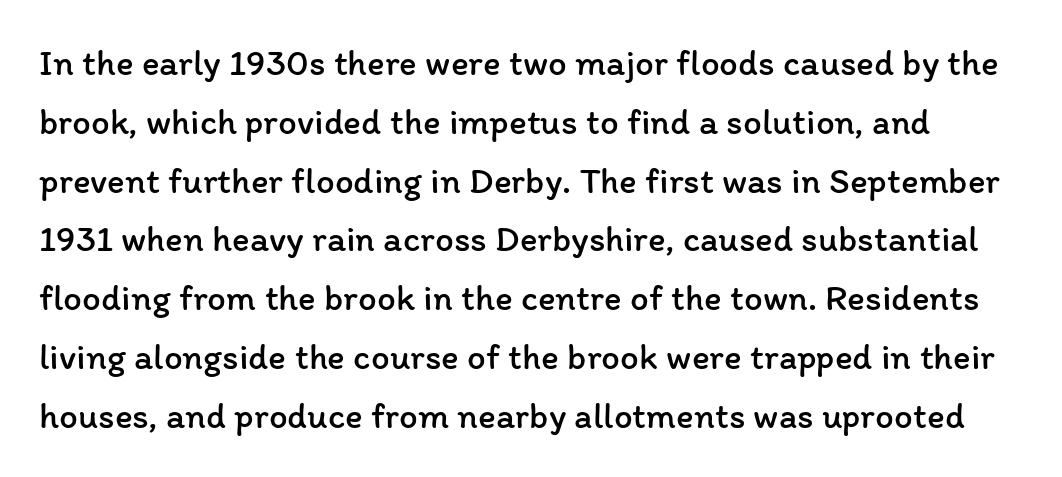
The image shows 37 px regular-weight type, upright; set normal line spacing (1.59x), normal letter spacing, not underlined; low stroke contrast and a medium x-height.
